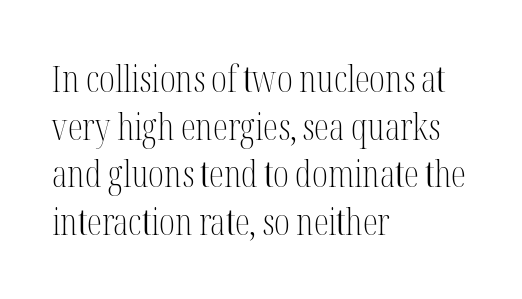
Do the characters align in a grid? No, the font is proportional. Nope, not italic — everything's standing straight. Summary of vertical rhythm: regular, with standard interline spacing. Regarding serifs, this sample has them. The tracking reads as untouched default to a designer's eye. The passage shown is not bold in any degree.
